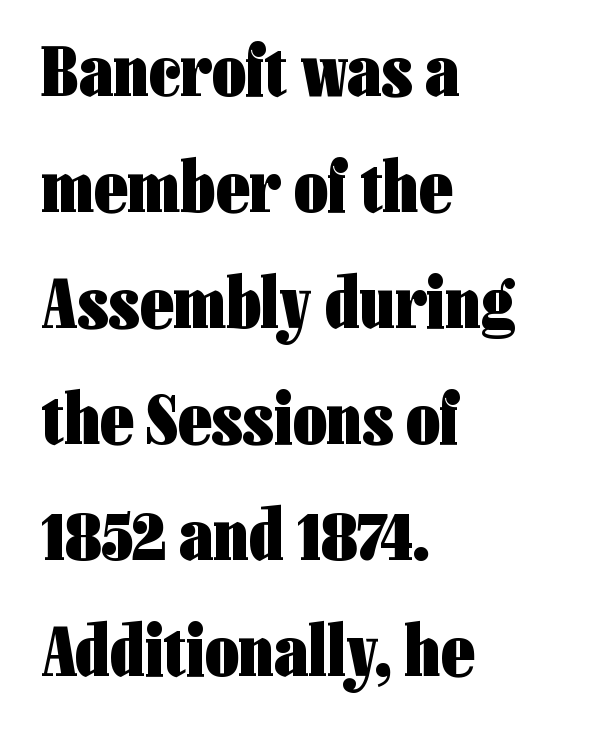
Q: Is the text bold? A: Yes.
Q: Is the text italic (slanted)? A: No, it is upright.
Q: Is the typeface a serif or a sans-serif typeface? A: Sans-serif.
Q: Is the text underlined? A: No.
Q: How is the paragraph aligned? A: Left-aligned.
Q: Is the spacing between letters normal or unusually wide? A: Normal.
Q: Is the spacing between lines tight, normal or loose? A: Normal.
Q: Width (condensed, normal, or wide)? A: Condensed.
Q: Stroke contrast? A: Low.
Q: x-height? A: Medium.
Q: Monospaced? A: No.
